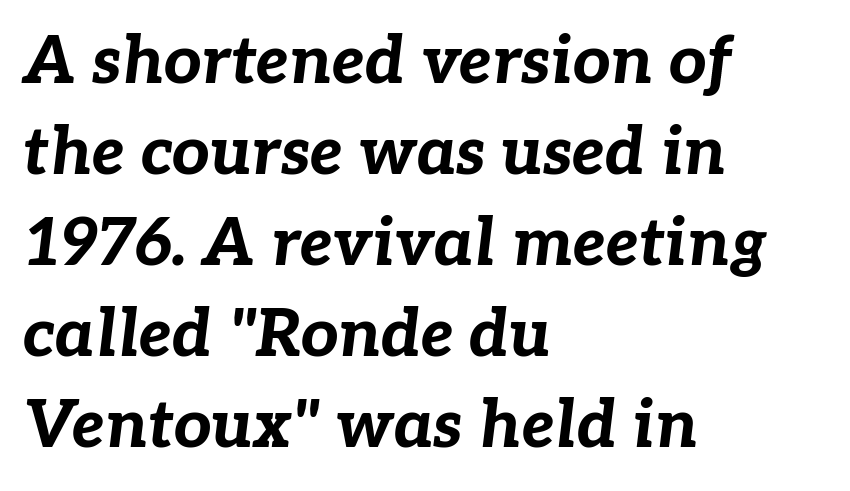
{"italic": "yes", "lean": "right", "slant_degrees": 7, "bold": "yes", "weight": "bold", "width": "normal", "stroke_contrast": "low", "x_height": "medium", "monospaced": "no", "underline": "no", "align": "left", "line_spacing": "normal", "line_spacing_ratio": 1.38, "letter_spacing": "normal", "letter_spacing_em": 0.0, "glyph_px": 66}
